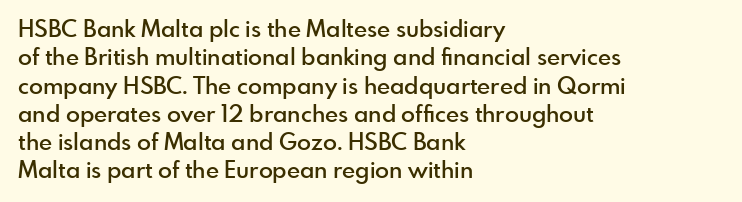
{"italic": "no", "bold": "semi", "underline": "no", "align": "left", "line_spacing_ratio": 1.23, "letter_spacing": "normal", "letter_spacing_em": 0.0, "glyph_px": 23}
